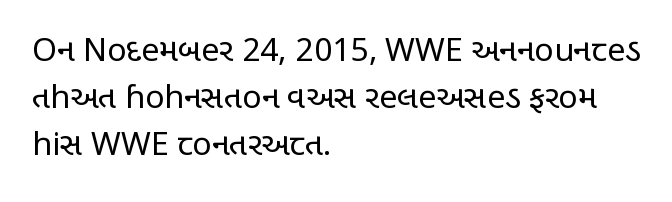
The image shows 32 px regular-weight, condensed sans-serif type, upright; set left-aligned, normal line spacing (1.47x), normal letter spacing, not underlined; low stroke contrast and a large x-height.
